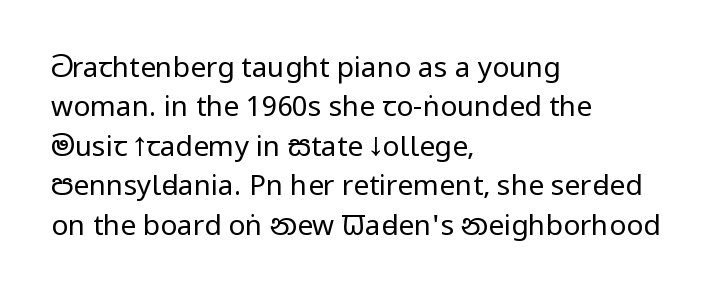
Vertical spacing — default. When letters stand straight like this, we call the style roman or upright. The line texture is even and compact thanks to regular tracking. Each row of text sits above clean, open space. Weight: regular or lighter.
